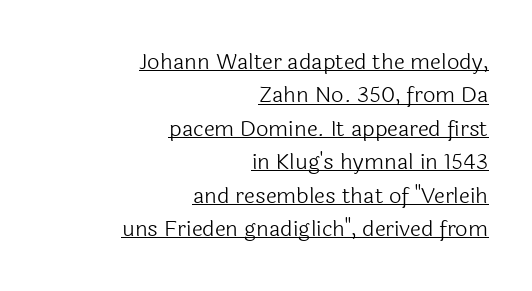
Q: Is the text bold? A: No.
Q: Is the text italic (slanted)? A: No, it is upright.
Q: Is the text underlined? A: Yes.
Q: How is the paragraph aligned? A: Right-aligned.
Q: Is the spacing between letters normal or unusually wide? A: Normal.
Q: Is the spacing between lines tight, normal or loose? A: Normal.
